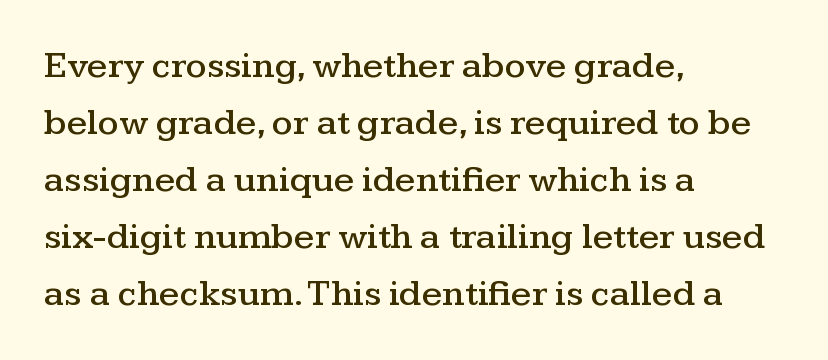
The image shows 37 px wide serif type, upright; set left-aligned, normal line spacing (1.54x), normal letter spacing, not underlined; medium stroke contrast and a medium x-height.
